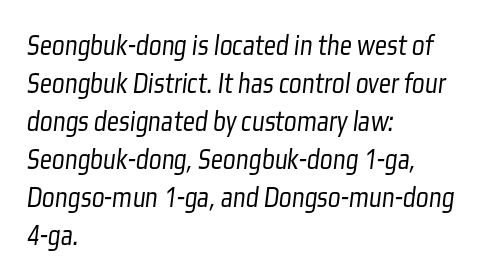
{"serif": "no", "bold": "no", "weight": "light", "width": "condensed", "stroke_contrast": "low", "x_height": "medium", "monospaced": "no", "underline": "no", "align": "left", "line_spacing": "normal", "line_spacing_ratio": 1.27, "letter_spacing": "normal", "letter_spacing_em": 0.0, "glyph_px": 30}
